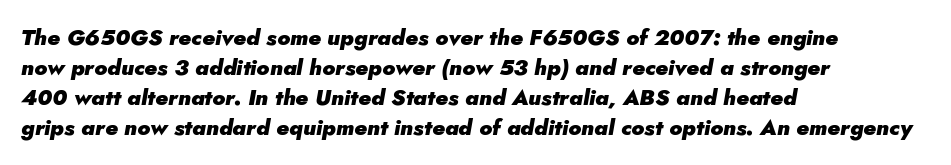
{"italic": "yes", "lean": "right", "slant_degrees": 5, "bold": "yes", "underline": "no", "align": "left", "line_spacing": "normal", "line_spacing_ratio": 1.36, "letter_spacing": "normal", "letter_spacing_em": 0.0, "glyph_px": 22}
